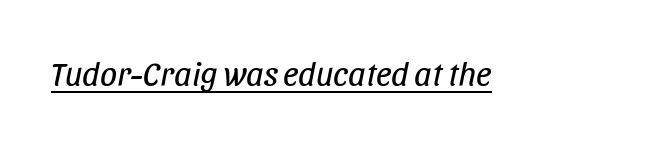
Q: Is the text bold? A: No.
Q: Is the text italic (slanted)? A: Yes, it leans right by about 11 degrees.
Q: Is the text underlined? A: Yes.
Q: Is the spacing between letters normal or unusually wide? A: Normal.
Q: Width (condensed, normal, or wide)? A: Condensed.
Q: Stroke contrast? A: Low.
Q: x-height? A: Large.
Q: Monospaced? A: No.
